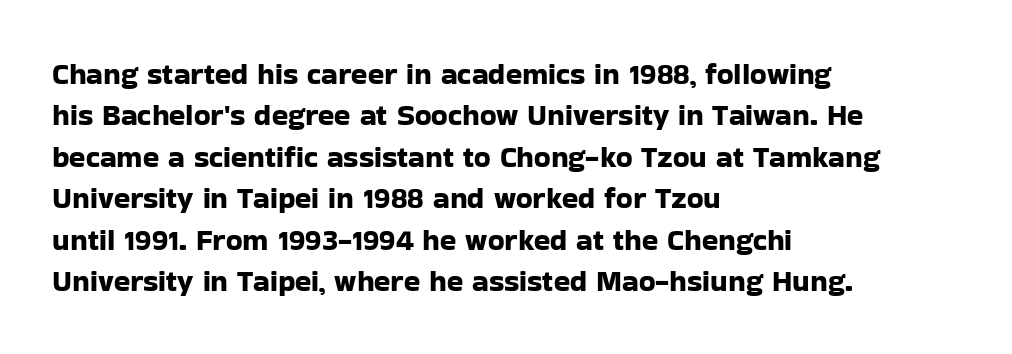
The image shows 30 px sans-serif type, upright; set left-aligned, normal line spacing (1.38x), normal letter spacing, not underlined; low stroke contrast and a medium x-height.
